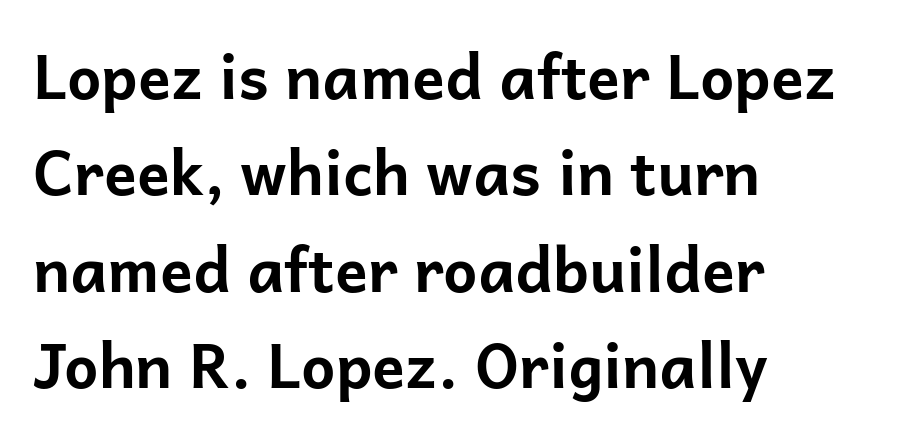
{"serif": "no", "italic": "no", "bold": "yes", "weight": "bold", "width": "normal", "stroke_contrast": "low", "x_height": "medium", "monospaced": "no", "underline": "no", "align": "left", "line_spacing": "normal", "line_spacing_ratio": 1.58, "letter_spacing": "normal", "letter_spacing_em": 0.0, "glyph_px": 61}
